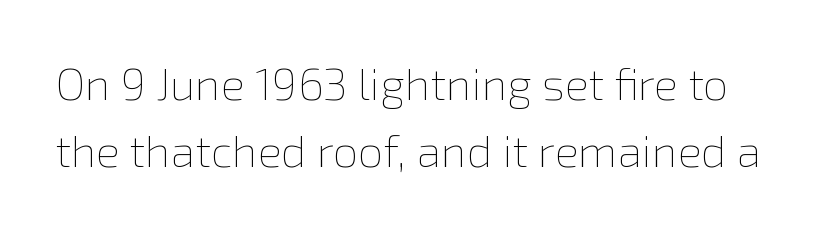
{"italic": "no", "bold": "no", "weight": "thin", "width": "normal", "x_height": "medium", "monospaced": "no", "underline": "no", "line_spacing": "normal", "line_spacing_ratio": 1.48, "letter_spacing": "normal", "letter_spacing_em": 0.0, "glyph_px": 45}
